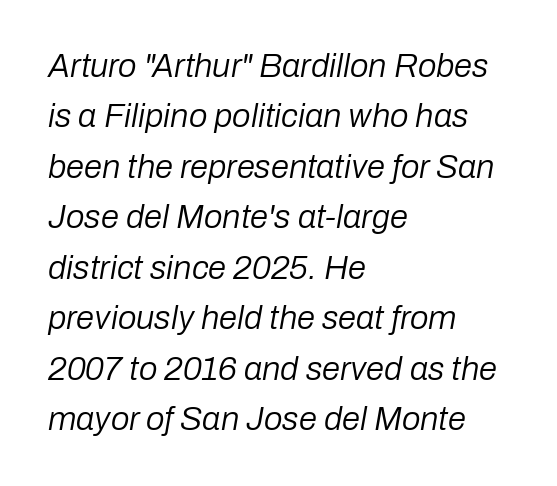
Stems here are at most as thick as an everyday book face. Regular leading. Notice how the stems are inclined rather than vertical — that's the hallmark of italics. Varying glyph widths throughout — classic text-font behaviour. The letterforms sit shoulder to shoulder at normal distance.
